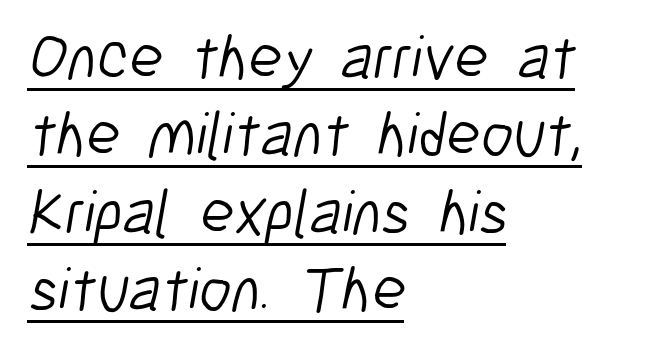
Note the varied advance widths — an 'i' is clearly narrower than an 'm'. No extra ink here — the face is not bold. Examine the stroke ends and you'll find no serifs. A typesetter would call this zero additional tracking.
